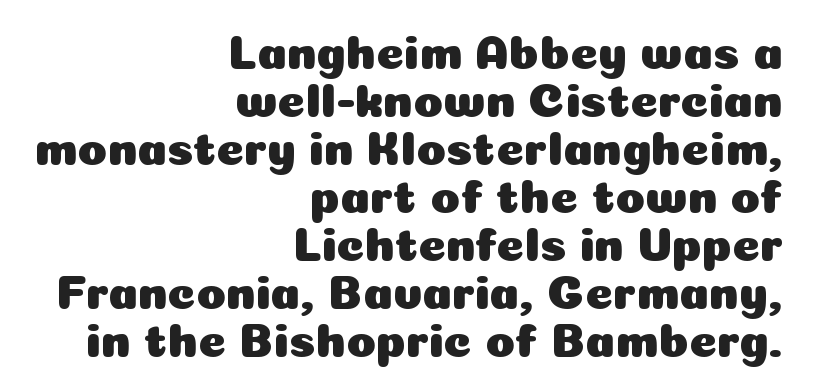
{"serif": "no", "italic": "no", "width": "normal", "stroke_contrast": "low", "x_height": "medium", "monospaced": "no", "underline": "no", "align": "right", "line_spacing": "tight", "line_spacing_ratio": 1.0, "letter_spacing": "normal", "letter_spacing_em": 0.0, "glyph_px": 48}
